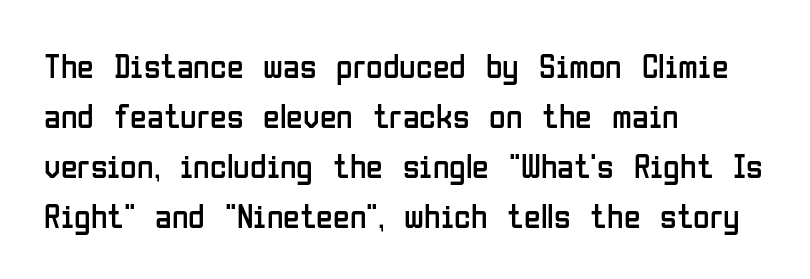
Q: Is the text bold? A: No.
Q: Is the text italic (slanted)? A: No, it is upright.
Q: Is the typeface a serif or a sans-serif typeface? A: Sans-serif.
Q: Is the text underlined? A: No.
Q: How is the paragraph aligned? A: Left-aligned.
Q: Is the spacing between letters normal or unusually wide? A: Normal.
Q: Is the spacing between lines tight, normal or loose? A: Normal.
Q: Width (condensed, normal, or wide)? A: Condensed.
Q: Stroke contrast? A: Low.
Q: x-height? A: Medium.
Q: Monospaced? A: No.
